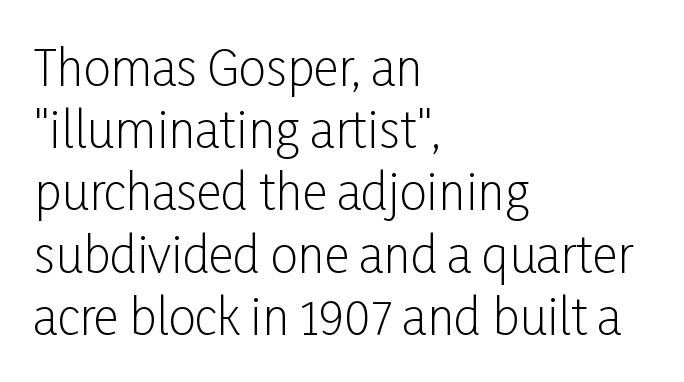
Q: Is the text bold? A: No.
Q: Is the text italic (slanted)? A: No, it is upright.
Q: Is the typeface a serif or a sans-serif typeface? A: Sans-serif.
Q: Is the text underlined? A: No.
Q: How is the paragraph aligned? A: Left-aligned.
Q: Is the spacing between letters normal or unusually wide? A: Normal.
Q: Is the spacing between lines tight, normal or loose? A: Normal.
Q: Width (condensed, normal, or wide)? A: Condensed.
Q: Stroke contrast? A: Low.
Q: x-height? A: Medium.
Q: Monospaced? A: No.
